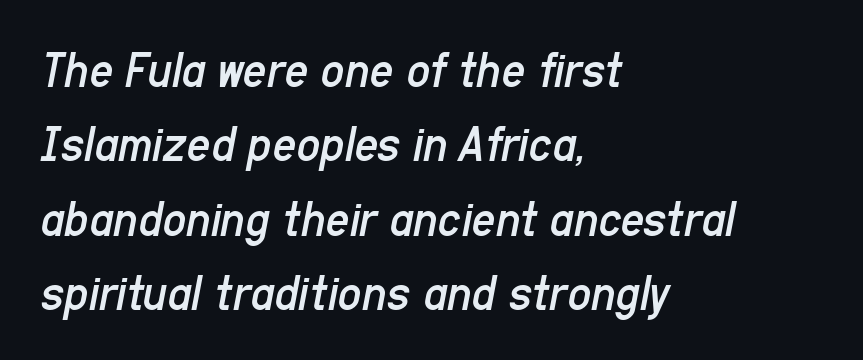
Q: Is the text bold? A: No.
Q: Is the text italic (slanted)? A: Yes, it leans right by about 11 degrees.
Q: Is the text underlined? A: No.
Q: How is the paragraph aligned? A: Left-aligned.
Q: Is the spacing between letters normal or unusually wide? A: Normal.
Q: Is the spacing between lines tight, normal or loose? A: Normal.
Q: Width (condensed, normal, or wide)? A: Condensed.
Q: Stroke contrast? A: Low.
Q: x-height? A: Medium.
Q: Monospaced? A: No.
